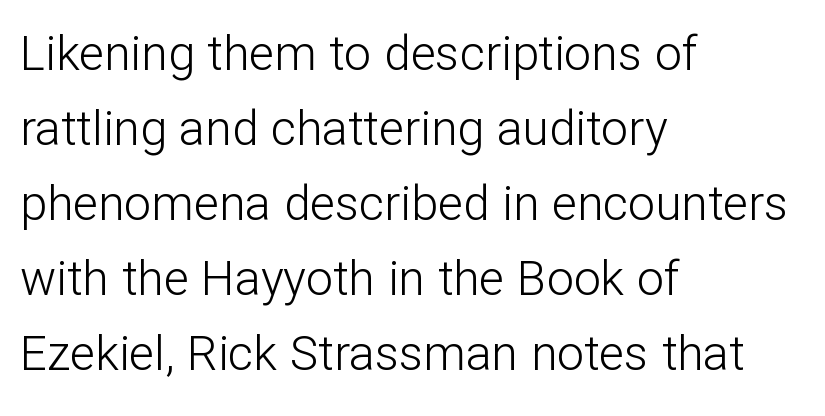
Anything drawn beneath the words? Only blank space. Posture: upright roman. The weight would be labelled regular, book, light, or lighter still. Look at the tracking — it's just the regular setting, nothing added.
